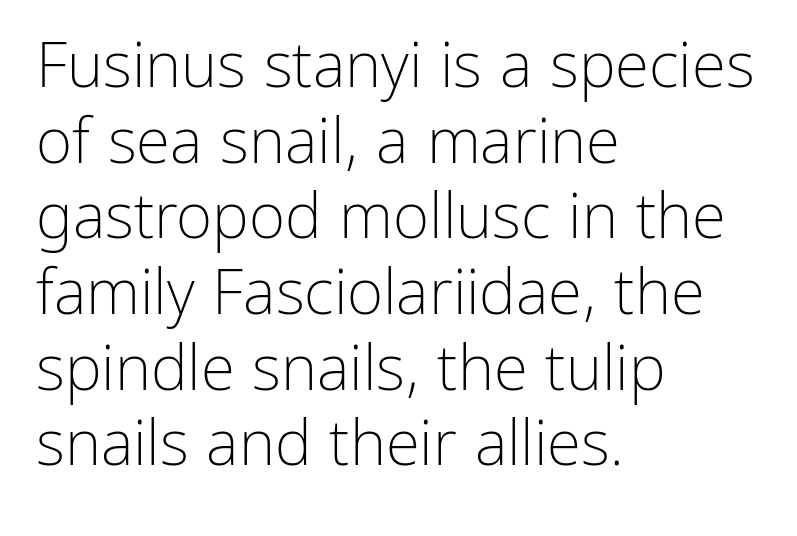
These lines are rendered in a variable-pitch font. Leftover space on each line is placed entirely after the last word. Font category for this specimen: sans-serif. Descenders are the only things crossing below the line.
